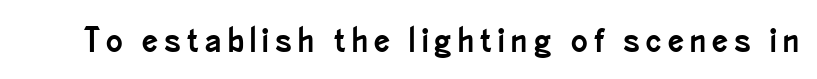
{"serif": "no", "italic": "no", "width": "condensed", "stroke_contrast": "low", "x_height": "small", "monospaced": "no", "underline": "no", "glyph_px": 35}
